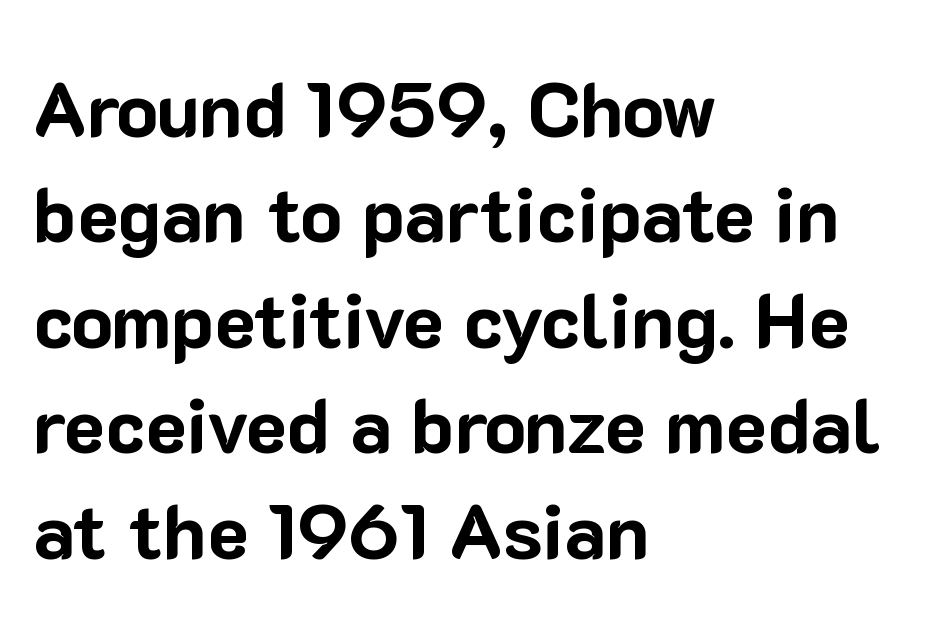
The lines sit at an ordinary, default distance from one another. Spacing verdict: proportional, widths tailored to each character. Is the type bold? Yes — the strokes are clearly thick and heavy. Does the lettering tilt? It doesn't — this is upright.
